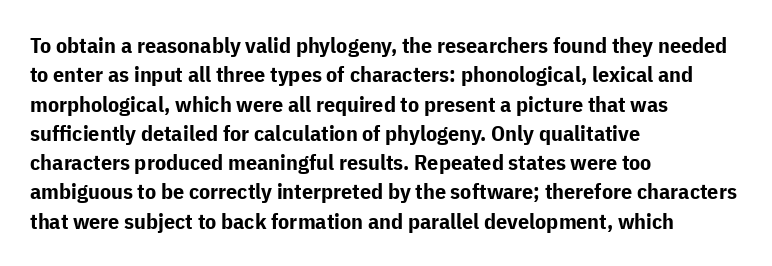
{"italic": "no", "bold": "yes", "underline": "no", "align": "left", "line_spacing": "normal", "line_spacing_ratio": 1.33, "letter_spacing": "normal", "letter_spacing_em": 0.0, "glyph_px": 22}
